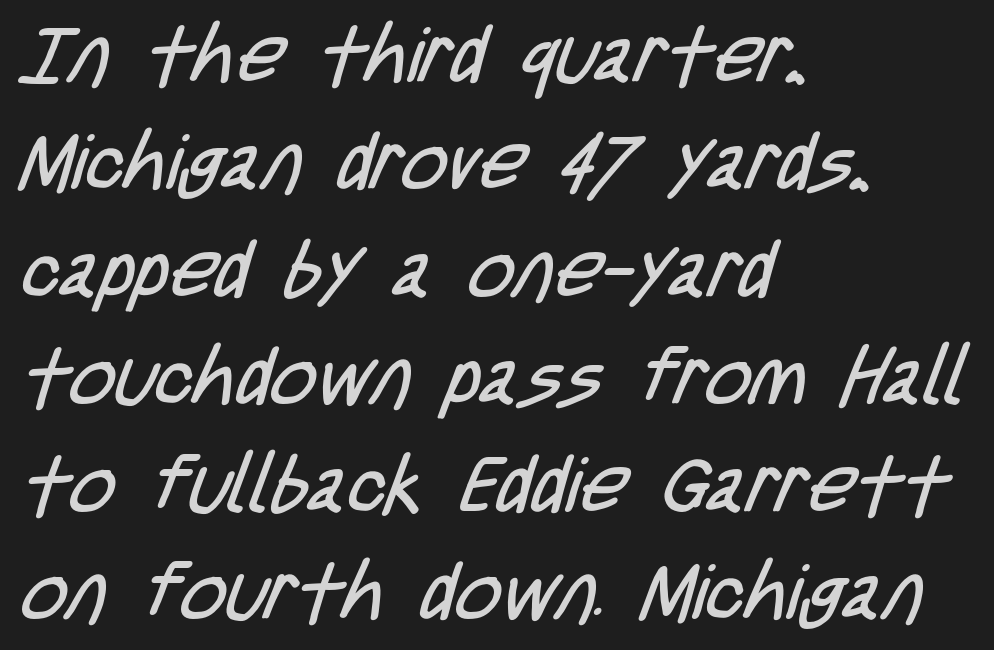
{"serif": "no", "bold": "no", "weight": "regular", "width": "condensed", "stroke_contrast": "low", "x_height": "large", "monospaced": "no", "underline": "no", "align": "left", "line_spacing": "normal", "line_spacing_ratio": 1.36, "letter_spacing": "normal", "letter_spacing_em": 0.0, "glyph_px": 79}
